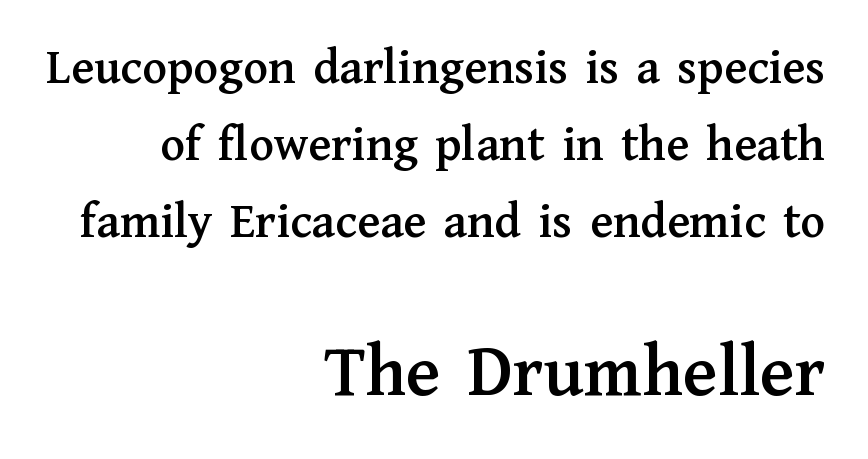
{"serif": "yes", "italic": "no", "width": "normal", "stroke_contrast": "medium", "x_height": "medium", "monospaced": "no", "underline": "no", "align": "right", "line_spacing": "normal", "line_spacing_ratio": 1.51, "letter_spacing": "normal", "letter_spacing_em": 0.0, "larger_block": "second", "size_ratio": 1.49, "glyph_px": 76}
